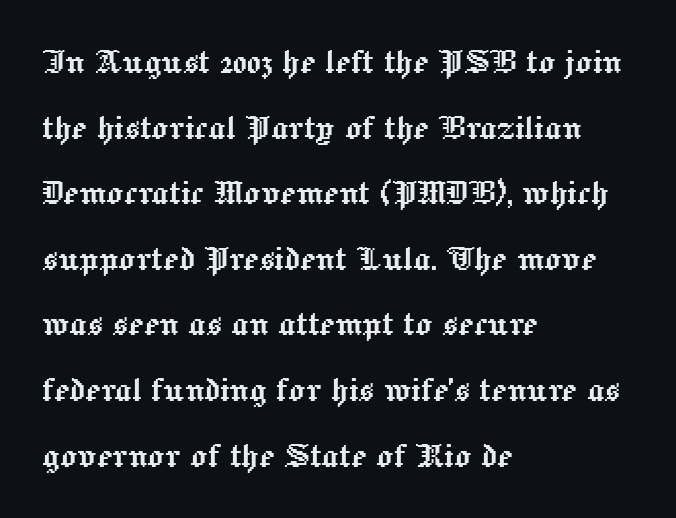
{"italic": "no", "width": "normal", "x_height": "medium", "monospaced": "no", "underline": "no", "align": "left", "line_spacing": "normal", "line_spacing_ratio": 1.6, "letter_spacing": "normal", "letter_spacing_em": 0.0, "glyph_px": 41}
